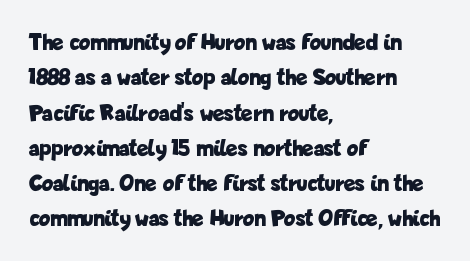
Q: Is the text bold? A: Yes.
Q: Is the text italic (slanted)? A: No, it is upright.
Q: Is the text underlined? A: No.
Q: How is the paragraph aligned? A: Left-aligned.
Q: Is the spacing between letters normal or unusually wide? A: Normal.
Q: Is the spacing between lines tight, normal or loose? A: Normal.
